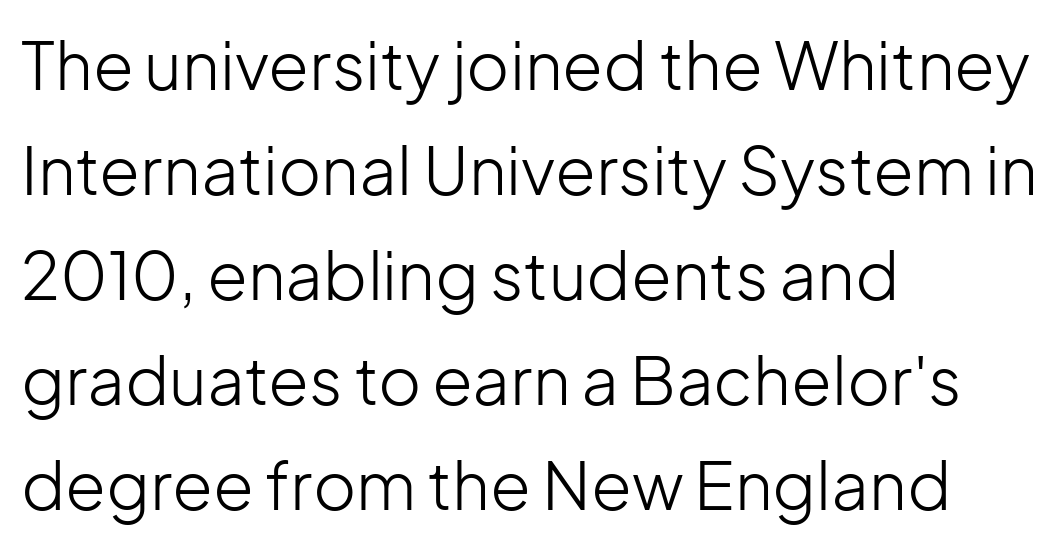
The image shows 66 px light sans-serif type, upright; set left-aligned, normal line spacing (1.59x), normal letter spacing, not underlined; low stroke contrast and a medium x-height.
